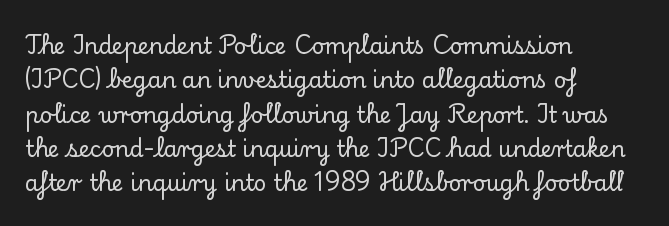
Teacher's note: observe the even left margin — that is flush-left alignment. The passage shown has conventional tracking throughout. It's the straight-up-and-down kind of type. The block of text has a typical density, with ordinary space between rows. The area under the type is left untouched.
